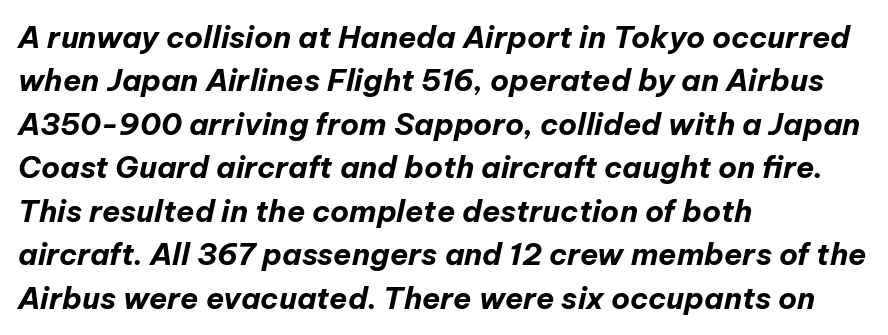
The image shows 30 px bold type, italic (leaning right); set left-aligned, normal line spacing (1.45x), normal letter spacing, not underlined; low stroke contrast and a medium x-height.
